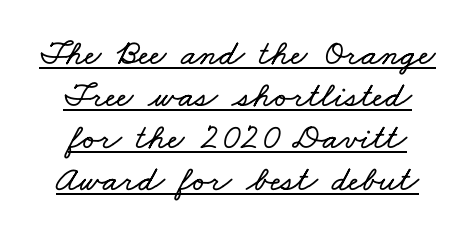
Here the glyphs are tracked normally, forming tight word shapes. A typesetter would call this proportional, since set widths differ per character. Students, observe the line beneath the letters — that is underlining.
